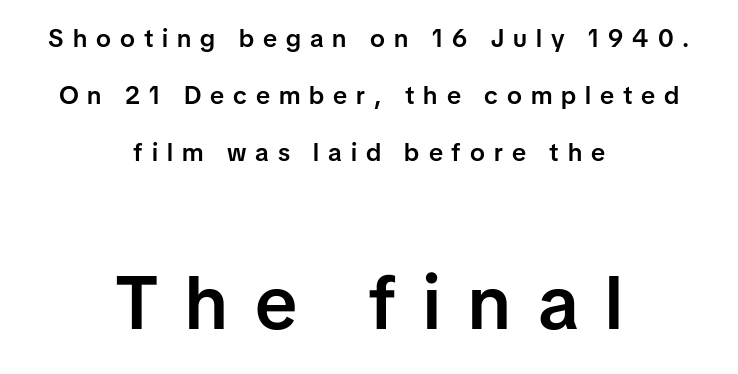
{"serif": "no", "italic": "no", "bold": "semi", "weight": "semibold", "width": "normal", "stroke_contrast": "low", "x_height": "medium", "monospaced": "no", "underline": "no", "align": "center", "line_spacing": "loose", "line_spacing_ratio": 2.29, "letter_spacing": "wide", "letter_spacing_em": 0.36, "larger_block": "second", "size_ratio": 3.0, "glyph_px": 75}
